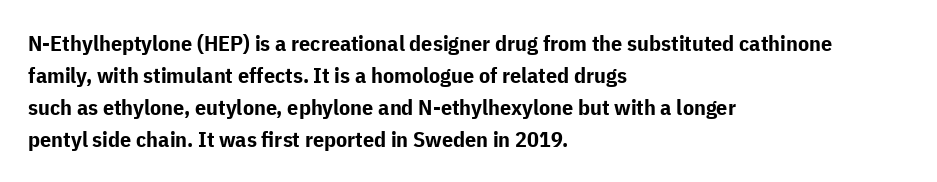
The image shows 22 px bold type, upright; set left-aligned, normal line spacing (1.45x), normal letter spacing, not underlined.
